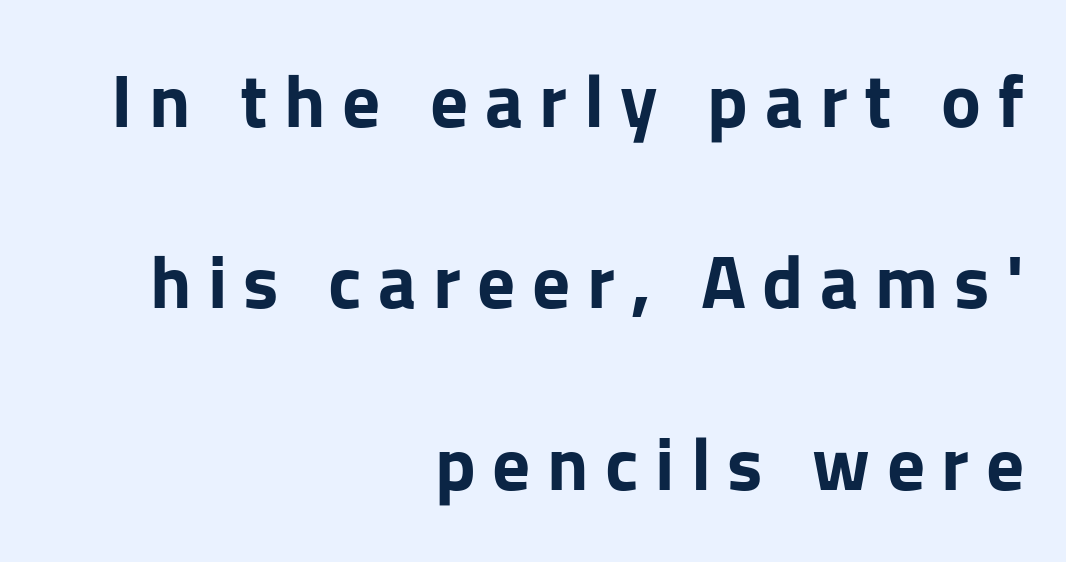
Q: Is the text bold? A: Yes.
Q: Is the text italic (slanted)? A: No, it is upright.
Q: Is the typeface a serif or a sans-serif typeface? A: Sans-serif.
Q: Is the text underlined? A: No.
Q: How is the paragraph aligned? A: Right-aligned.
Q: Is the spacing between letters normal or unusually wide? A: Unusually wide.
Q: Is the spacing between lines tight, normal or loose? A: Loose.
Q: Width (condensed, normal, or wide)? A: Normal.
Q: Stroke contrast? A: Low.
Q: x-height? A: Medium.
Q: Monospaced? A: No.
